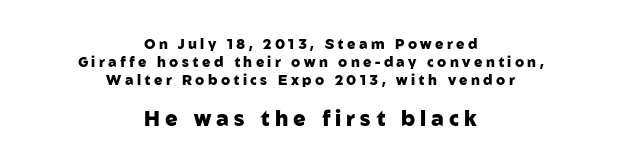
The image shows 21 px bold type, upright; set centered, normal line spacing (1.27x), unusually wide letter spacing (+0.24 em), not underlined; the second (bottom) block is 1.5x larger.
